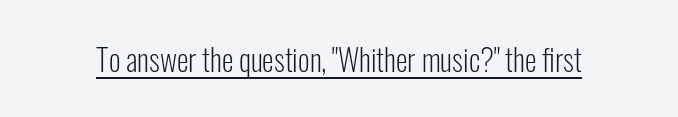
{"serif": "no", "italic": "no", "bold": "no", "weight": "light", "width": "condensed", "stroke_contrast": "low", "x_height": "medium", "monospaced": "no", "underline": "yes", "letter_spacing": "normal", "letter_spacing_em": 0.0, "glyph_px": 30}
